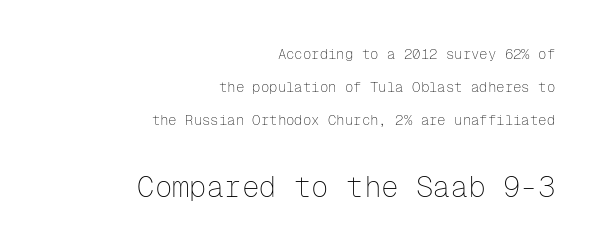
Q: Is the text bold? A: No.
Q: Is the text italic (slanted)? A: No, it is upright.
Q: Is the typeface a serif or a sans-serif typeface? A: Sans-serif.
Q: Is the text underlined? A: No.
Q: How is the paragraph aligned? A: Right-aligned.
Q: Is the spacing between letters normal or unusually wide? A: Normal.
Q: Is the spacing between lines tight, normal or loose? A: Loose.
Q: Which block of text is set in a larger size, the first (top) or the second (bottom)? A: The second (bottom) one.
Q: Width (condensed, normal, or wide)? A: Normal.
Q: Stroke contrast? A: Low.
Q: x-height? A: Medium.
Q: Monospaced? A: Yes.
